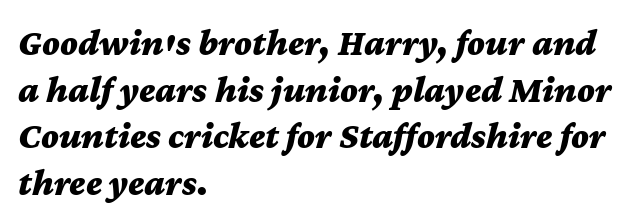
{"italic": "yes", "lean": "right", "slant_degrees": 12, "bold": "yes", "weight": "bold", "width": "wide", "stroke_contrast": "medium", "x_height": "medium", "monospaced": "no", "underline": "no", "align": "left", "line_spacing": "normal", "line_spacing_ratio": 1.26, "letter_spacing": "normal", "letter_spacing_em": 0.0, "glyph_px": 37}
